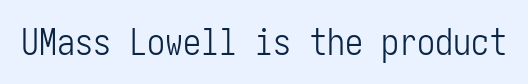
The image shows 36 px light, condensed sans-serif type, upright; set normal letter spacing, not underlined; low stroke contrast and a medium x-height.
